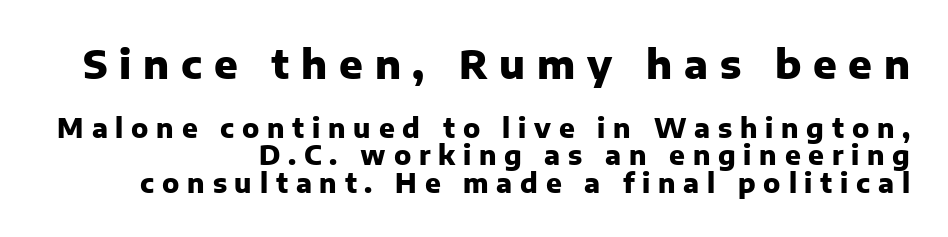
The image shows 39 px heavy sans-serif type, upright; set right-aligned, tight line spacing (1.06x), unusually wide letter spacing (+0.3 em), not underlined; the first (top) block is 1.5x larger; low stroke contrast and a medium x-height.
